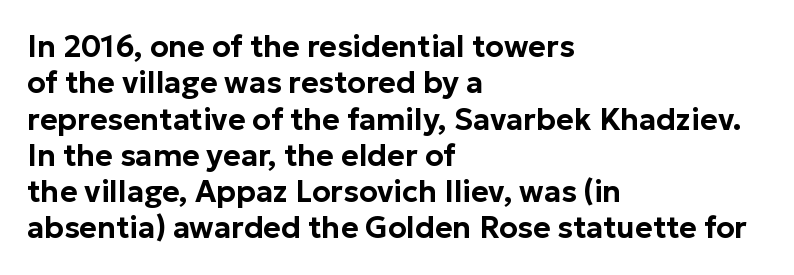
{"serif": "no", "italic": "no", "width": "normal", "stroke_contrast": "low", "x_height": "medium", "monospaced": "no", "underline": "no", "align": "left", "line_spacing_ratio": 1.21, "letter_spacing": "normal", "letter_spacing_em": 0.0, "glyph_px": 30}
